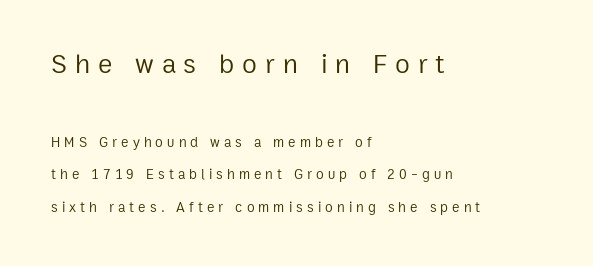
Q: Is the text bold? A: No.
Q: Is the text italic (slanted)? A: No, it is upright.
Q: Is the text underlined? A: No.
Q: How is the paragraph aligned? A: Left-aligned.
Q: Is the spacing between letters normal or unusually wide? A: Unusually wide.
Q: Is the spacing between lines tight, normal or loose? A: Loose.
Q: Which block of text is set in a larger size, the first (top) or the second (bottom)? A: The first (top) one.
